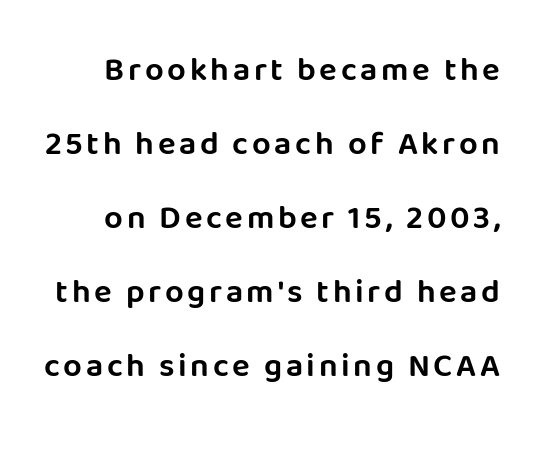
Note the varied advance widths — an 'i' is clearly narrower than an 'm'. This sample uses an upright cut, with every glyph sitting square on the baseline. A typesetter would label this face a sans. One glance says open: line gaps are wider than usual. Quick note: underline off.
